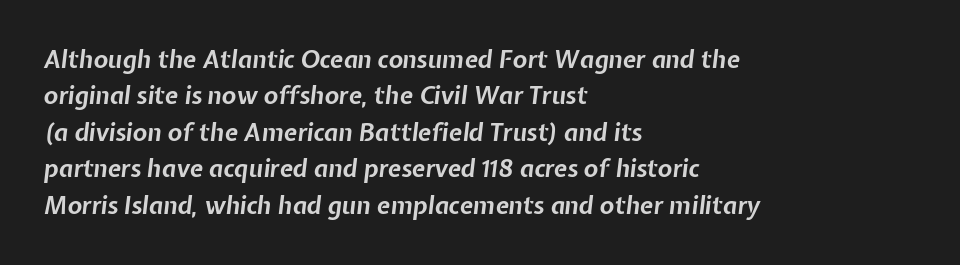
{"italic": "yes", "lean": "right", "slant_degrees": 7, "bold": "yes", "underline": "no", "align": "left", "line_spacing": "normal", "line_spacing_ratio": 1.52, "letter_spacing": "normal", "letter_spacing_em": 0.0, "glyph_px": 24}
